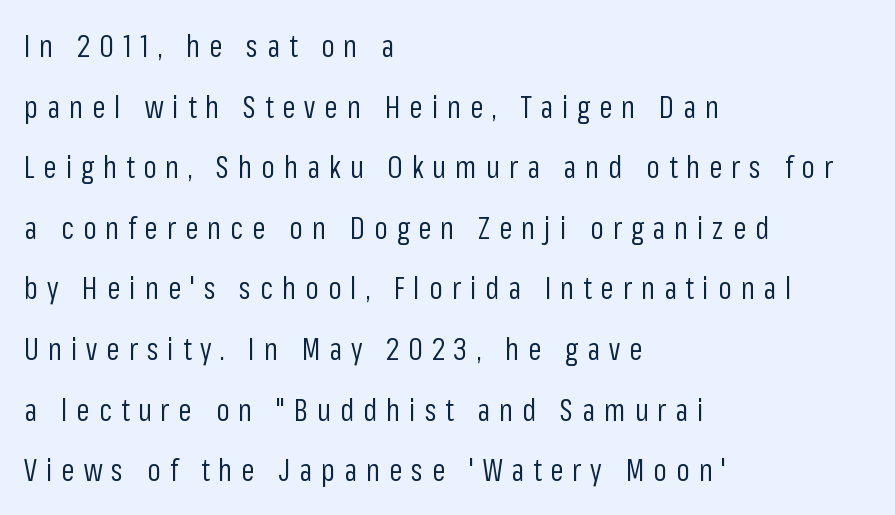
{"serif": "no", "italic": "no", "bold": "no", "weight": "regular", "width": "condensed", "stroke_contrast": "low", "x_height": "medium", "monospaced": "no", "underline": "no", "align": "left", "line_spacing": "loose", "line_spacing_ratio": 2.02, "letter_spacing": "wide", "letter_spacing_em": 0.3, "glyph_px": 30}
